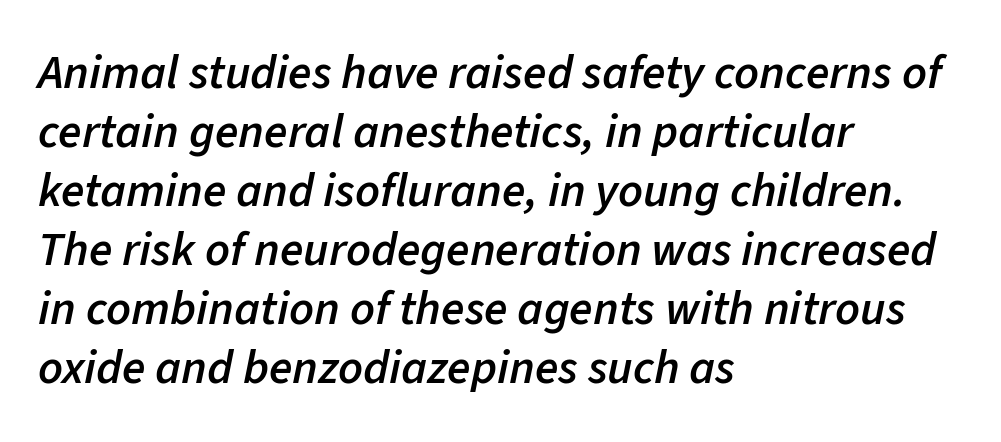
The image shows 48 px semibold type, italic (leaning right); set left-aligned, line spacing 1.23x, normal letter spacing, not underlined; low stroke contrast and a medium x-height.
